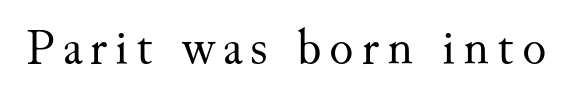
The image shows 50 px regular-weight serif type, upright; set not underlined; medium stroke contrast and a small x-height.
